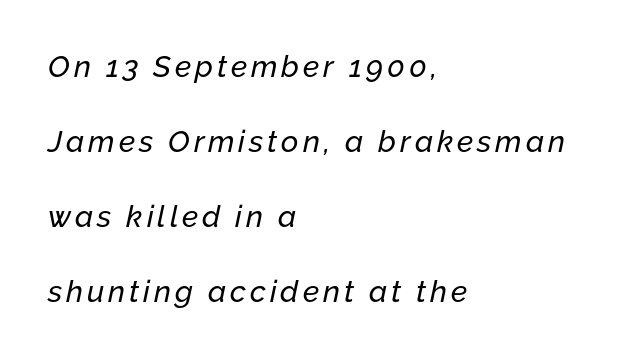
The image shows 30 px text type, italic (leaning right); set left-aligned, loose line spacing (2.5x), not underlined; low stroke contrast and a medium x-height.
